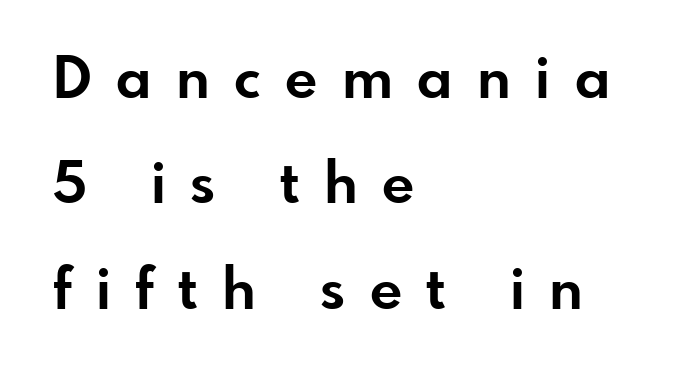
The image shows 57 px bold sans-serif type, upright; set left-aligned, line spacing 1.85x, unusually wide letter spacing (+0.43 em), not underlined; low stroke contrast and a small x-height.
